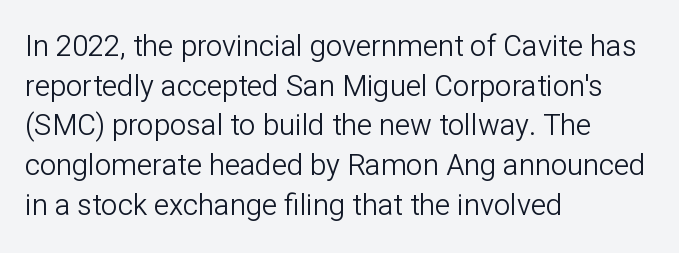
The image shows 29 px light sans-serif type, upright; set left-aligned, normal line spacing (1.37x), normal letter spacing, not underlined; low stroke contrast and a medium x-height.
